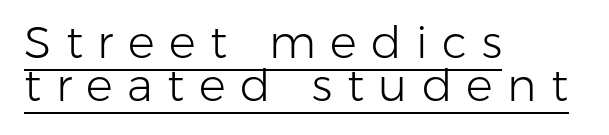
The image shows 45 px light sans-serif type, upright; set left-aligned, tight line spacing (0.96x), unusually wide letter spacing (+0.32 em), underlined; low stroke contrast and a medium x-height.
